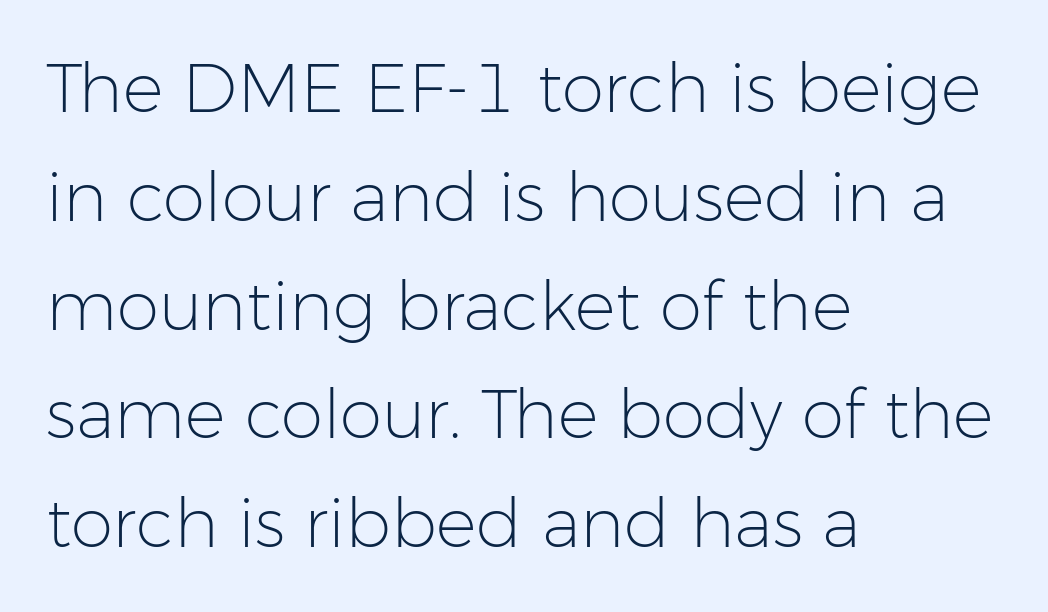
Letters rest on an invisible, unmarked baseline. You could not count columns in this text — the font is proportionally spaced. This rendering leaves character spacing at its baseline value. Italic? Not at all — the glyphs are vertical.
